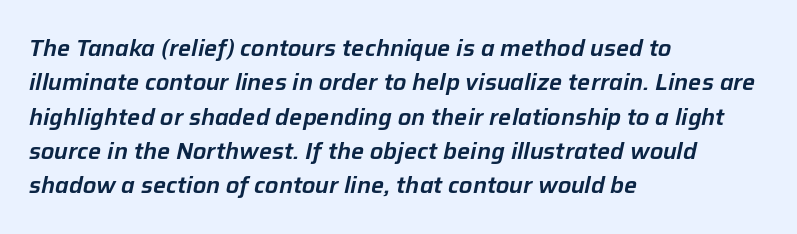
{"italic": "yes", "lean": "right", "slant_degrees": 12, "underline": "no", "align": "left", "line_spacing": "normal", "line_spacing_ratio": 1.49, "letter_spacing": "normal", "letter_spacing_em": 0.0, "glyph_px": 23}
